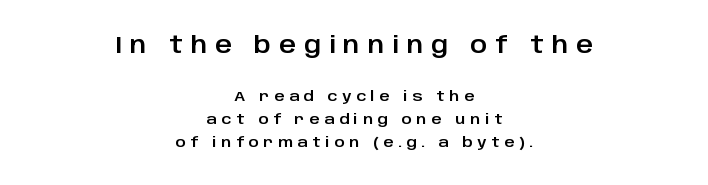
Q: Is the text italic (slanted)? A: No, it is upright.
Q: Is the text underlined? A: No.
Q: How is the paragraph aligned? A: Centered.
Q: Is the spacing between letters normal or unusually wide? A: Unusually wide.
Q: Is the spacing between lines tight, normal or loose? A: Normal.
Q: Which block of text is set in a larger size, the first (top) or the second (bottom)? A: The first (top) one.
